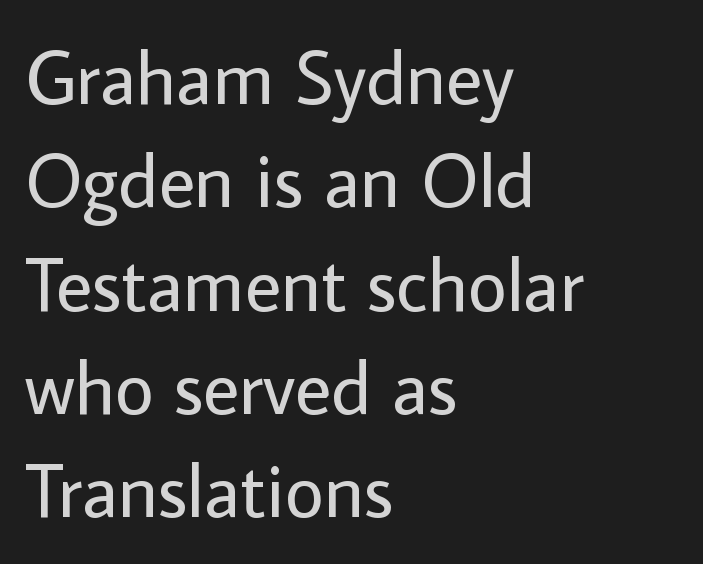
Interline gaps are of average width in this sample. The rendering anchors every line to the left-hand side. Proportional: the letters do not fall into vertical columns. This rendering leaves character spacing at its baseline value. Any mark beneath the type? The region is blank. Stem width sits at or under what a default text font uses.
